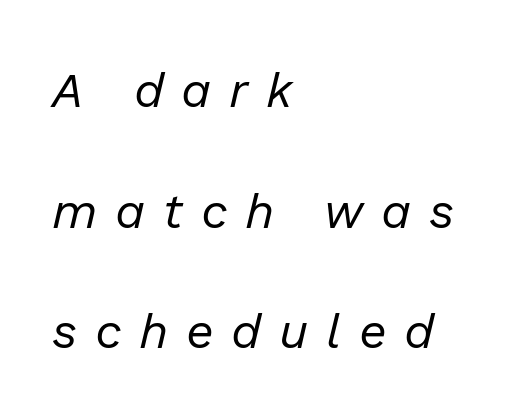
The text block is weighted toward the left margin, trailing off unevenly rightward. Tracking here is generous; glyphs stand well apart from one another. Weight: regular or lighter. The lines are spread far apart with generous leading. Letters rest on an invisible, unmarked baseline. The letters are slanted; this is an italic face.
